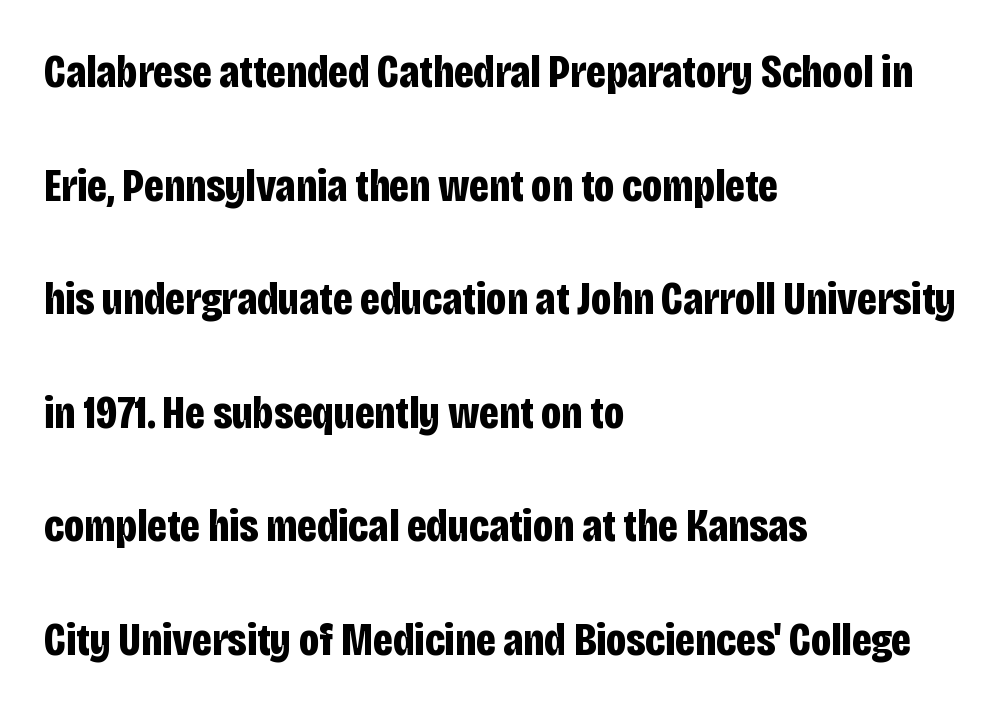
The image shows 46 px bold, condensed sans-serif type, upright; set left-aligned, loose line spacing (2.47x), normal letter spacing, not underlined; low stroke contrast and a large x-height.
